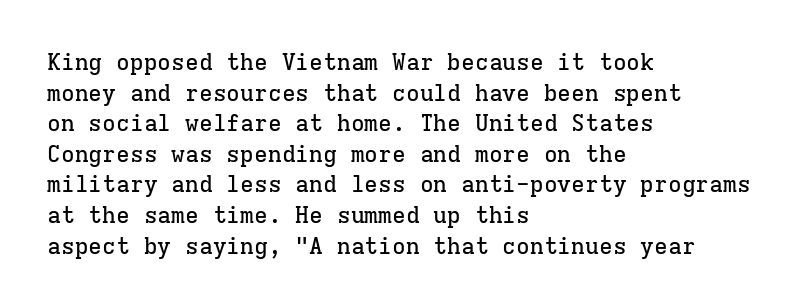
{"italic": "no", "underline": "no", "align": "left", "line_spacing": "normal", "line_spacing_ratio": 1.33, "letter_spacing": "normal", "letter_spacing_em": 0.0, "glyph_px": 23}
